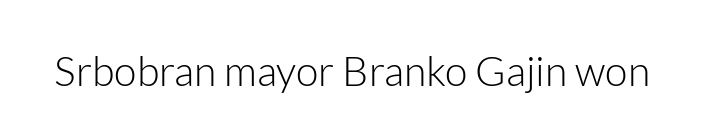
I'd call this a sans setting — the letters go barefoot. The zone under the glyphs is completely vacant. No chunkiness to these letters — they're not bold. The rendering uses natural spacing where letterforms have individual widths. You can tell it's not italic because the verticals are truly vertical. Tracking value appears to be zero — textbook default spacing.
